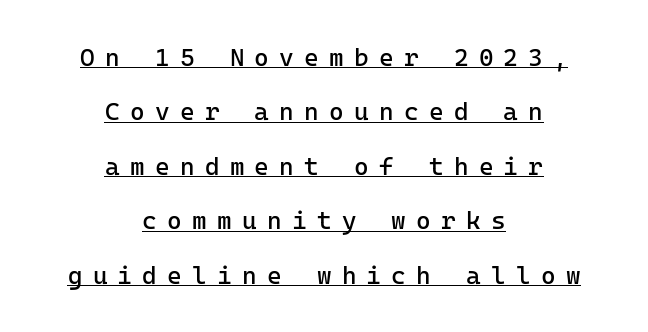
The image shows 25 px text type, upright; set centered, loose line spacing (2.18x), unusually wide letter spacing (+0.41 em), underlined.
